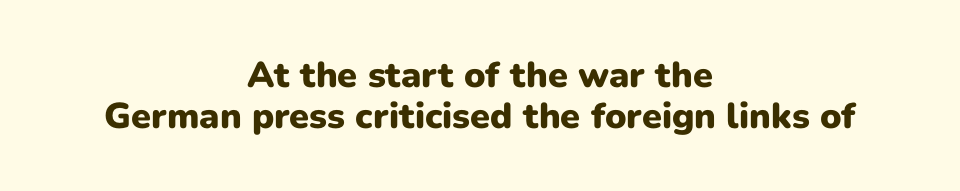
The strip under each line holds only bare page. A full-strength bold gives these letters their thick strokes. These lines stack symmetrically, like a column narrowing and widening about its center. To sum up the face: it is a sans, with no serifs. A typesetter would call this proportional, since set widths differ per character.
